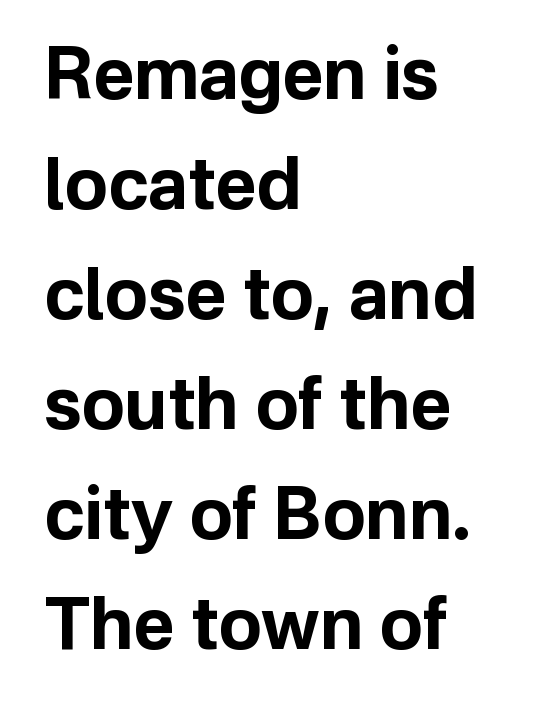
The image shows 71 px bold sans-serif type, upright; set left-aligned, normal line spacing (1.55x), normal letter spacing, not underlined; low stroke contrast and a medium x-height.
